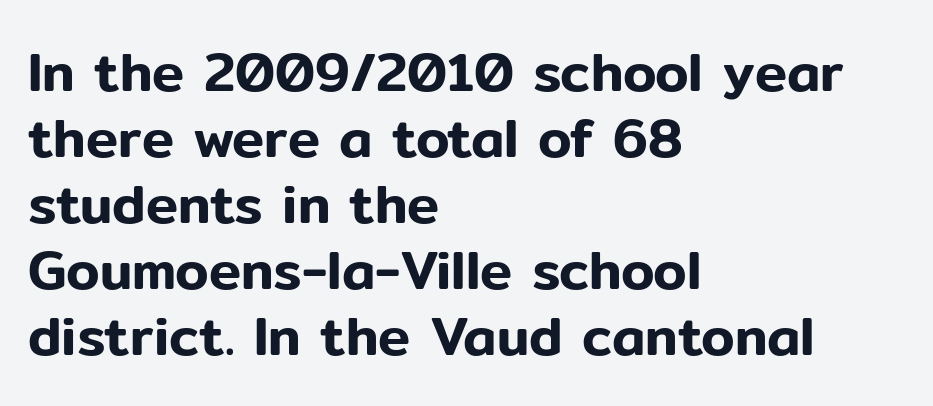
{"serif": "no", "italic": "no", "width": "normal", "stroke_contrast": "low", "x_height": "medium", "monospaced": "no", "underline": "no", "align": "left", "line_spacing_ratio": 1.22, "letter_spacing": "normal", "letter_spacing_em": 0.0, "glyph_px": 54}
